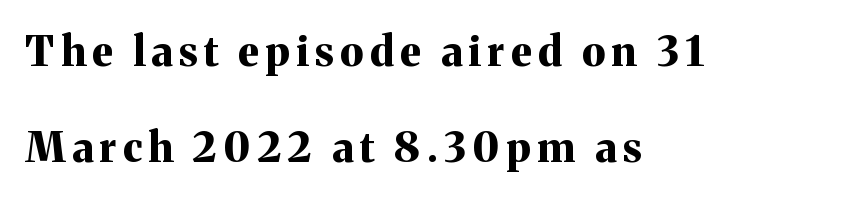
{"serif": "yes", "italic": "no", "bold": "yes", "weight": "bold", "width": "normal", "stroke_contrast": "medium", "x_height": "medium", "monospaced": "no", "underline": "no", "align": "left", "line_spacing": "loose", "line_spacing_ratio": 2.35, "glyph_px": 41}
